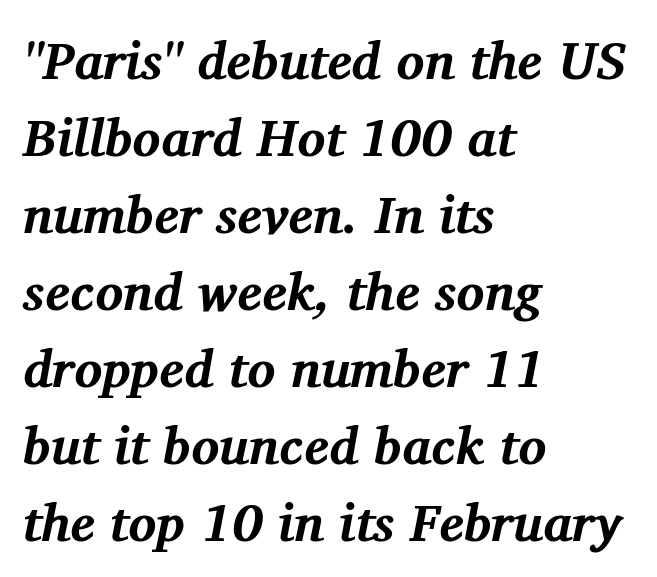
{"serif": "yes", "italic": "yes", "lean": "right", "slant_degrees": 11, "bold": "yes", "weight": "bold", "width": "normal", "stroke_contrast": "medium", "x_height": "medium", "monospaced": "no", "underline": "no", "align": "left", "line_spacing": "normal", "line_spacing_ratio": 1.48, "letter_spacing": "normal", "letter_spacing_em": 0.0, "glyph_px": 52}
